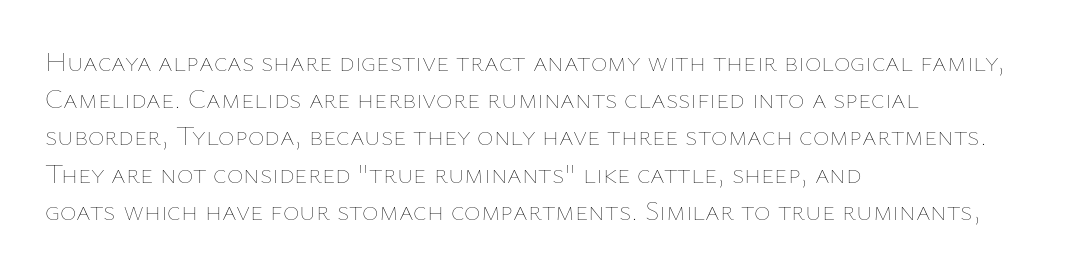
Think of a printed novel: that variable character pitch is what you see here. The letters stand straight up with perfectly vertical stems. Each word holds together tightly as a unit, with standard inter-letter gaps. The passage shown is not underscored anywhere. Does the leading feel generous? No, just average. Casual observation: everything's shoved over to the left.
